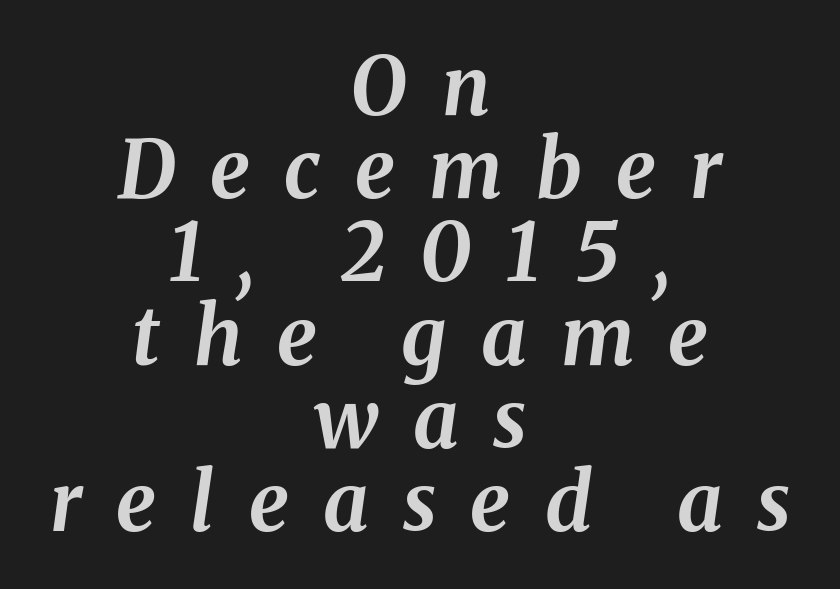
Q: Is the text bold? A: Yes.
Q: Is the text italic (slanted)? A: Yes, it leans right by about 8 degrees.
Q: Is the text underlined? A: No.
Q: How is the paragraph aligned? A: Centered.
Q: Is the spacing between letters normal or unusually wide? A: Unusually wide.
Q: Is the spacing between lines tight, normal or loose? A: Tight.
Q: Width (condensed, normal, or wide)? A: Normal.
Q: Stroke contrast? A: Medium.
Q: x-height? A: Medium.
Q: Monospaced? A: No.
